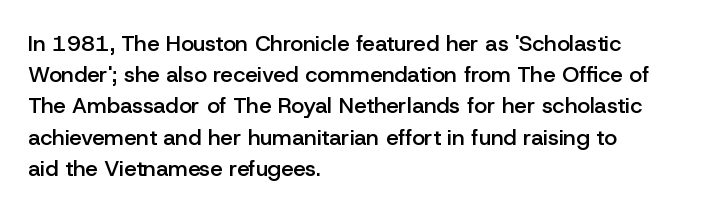
This is moderately heavy type, rendered in semibold. No extra tracking has been applied to these lines. Alignment: flush left. Leading matches the norm, producing a regular column.
